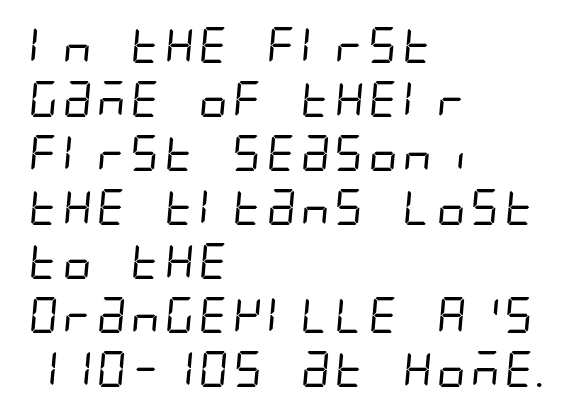
{"serif": "no", "bold": "no", "weight": "regular", "width": "condensed", "stroke_contrast": "low", "x_height": "large", "underline": "no", "align": "left", "line_spacing": "normal", "line_spacing_ratio": 1.5, "letter_spacing": "normal", "letter_spacing_em": 0.0, "glyph_px": 36}
